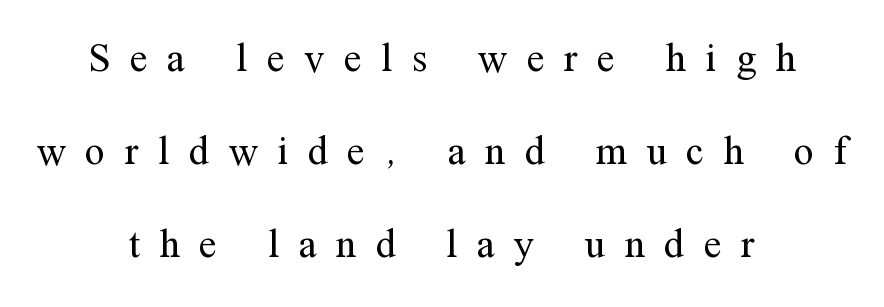
{"serif": "yes", "italic": "no", "bold": "no", "weight": "regular", "width": "normal", "stroke_contrast": "medium", "x_height": "medium", "monospaced": "no", "underline": "no", "align": "center", "line_spacing": "loose", "line_spacing_ratio": 2.32, "letter_spacing": "wide", "letter_spacing_em": 0.49, "glyph_px": 40}
